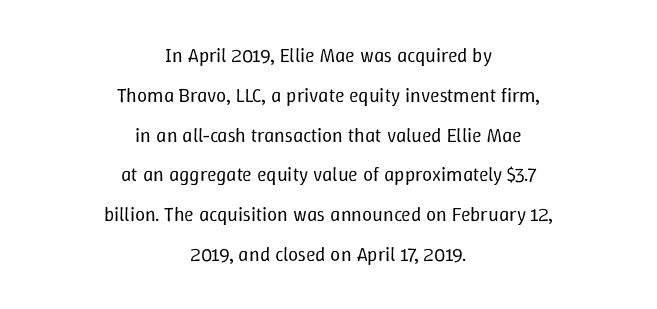
These lines keep a tight, regular rhythm from letter to letter. Ink coverage per letter is moderate at most. The paragraph shown floats in the horizontal middle. Whoever set this chose breathing room over compactness in the vertical rhythm. No word sits above an underline. This sample uses an upright cut, with every glyph sitting square on the baseline.
